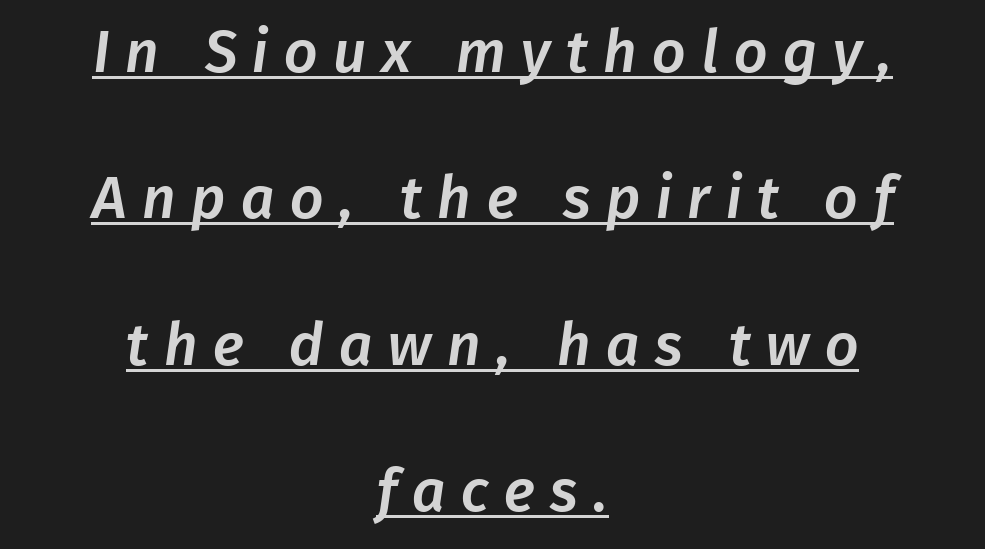
The image shows 59 px sans-serif type; set centered, loose line spacing (2.48x), unusually wide letter spacing (+0.26 em), underlined; low stroke contrast and a medium x-height.
